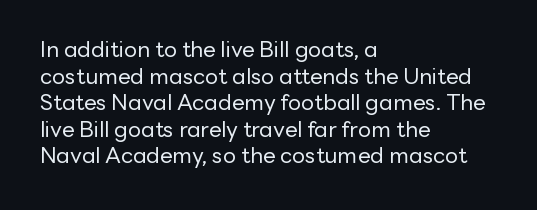
{"italic": "no", "bold": "no", "underline": "no", "align": "left", "line_spacing_ratio": 1.21, "letter_spacing": "normal", "letter_spacing_em": 0.0, "glyph_px": 22}
